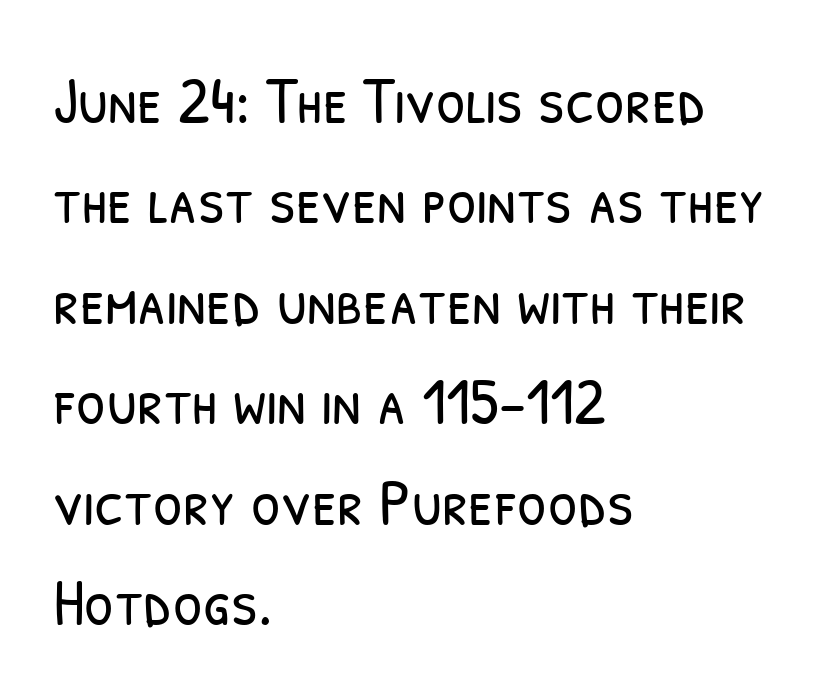
A typesetter would call this leading conventional body-copy spacing. Notice how the passage keeps a crisp vertical edge on the left only. Font category for this specimen: sans-serif. Here the designer chose a conventional face with non-uniform glyph widths. The characters are drawn with everyday or finer stroke widths.
